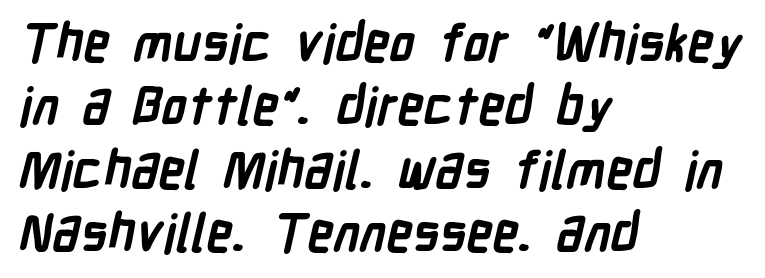
Only glyphs here, with clear space below each row. Strokes here are thick enough to call this a true bold. The rendering shows plain stroke endings on the letterforms — a sans-serif design. A typesetter would call this proportional, since set widths differ per character. Glyph-to-glyph distance matches everyday printed text. Reading down the block, your eye returns to a fixed left position each line.
